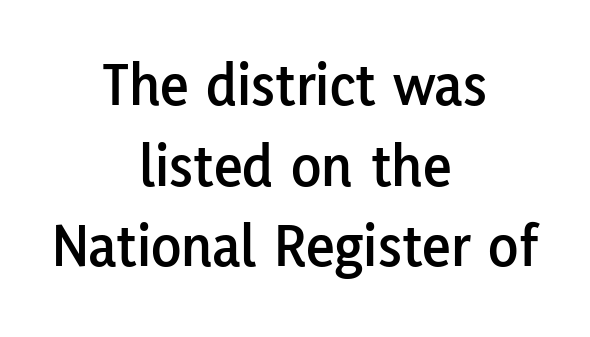
Q: Is the text italic (slanted)? A: No, it is upright.
Q: Is the typeface a serif or a sans-serif typeface? A: Sans-serif.
Q: Is the text underlined? A: No.
Q: How is the paragraph aligned? A: Centered.
Q: Is the spacing between letters normal or unusually wide? A: Normal.
Q: Is the spacing between lines tight, normal or loose? A: Normal.
Q: Width (condensed, normal, or wide)? A: Normal.
Q: Stroke contrast? A: Low.
Q: x-height? A: Medium.
Q: Monospaced? A: No.
